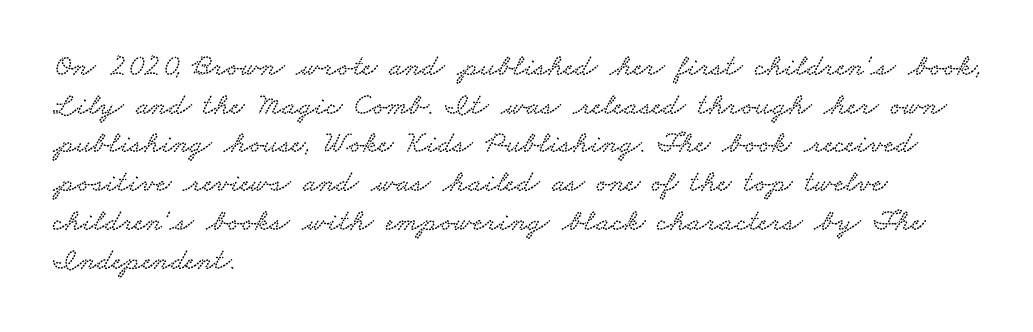
{"serif": "yes", "width": "wide", "stroke_contrast": "low", "x_height": "small", "monospaced": "no", "underline": "no", "align": "left", "line_spacing": "normal", "line_spacing_ratio": 1.25, "letter_spacing": "normal", "letter_spacing_em": 0.0, "glyph_px": 31}
